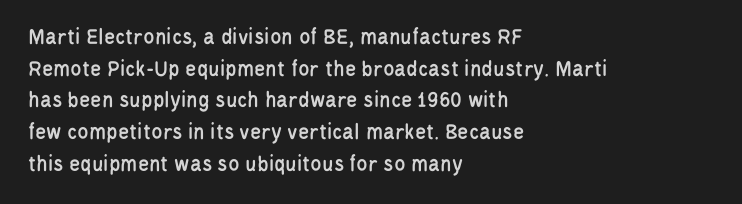
The image shows 23 px text type, upright; set left-aligned, normal line spacing (1.38x), normal letter spacing, not underlined.
